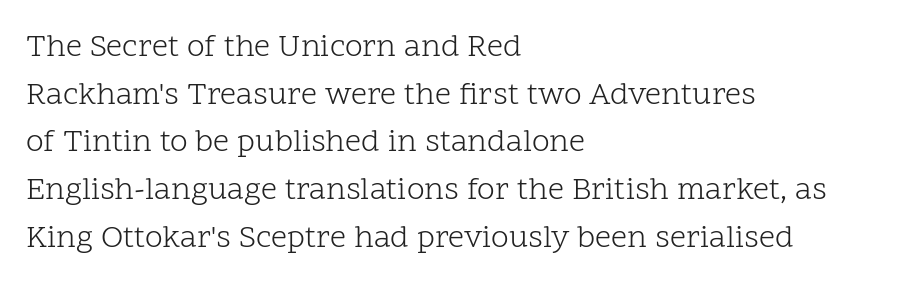
{"serif": "yes", "italic": "no", "bold": "no", "weight": "light", "width": "normal", "stroke_contrast": "low", "x_height": "medium", "monospaced": "no", "underline": "no", "align": "left", "line_spacing": "normal", "line_spacing_ratio": 1.49, "letter_spacing": "normal", "letter_spacing_em": 0.0, "glyph_px": 32}
